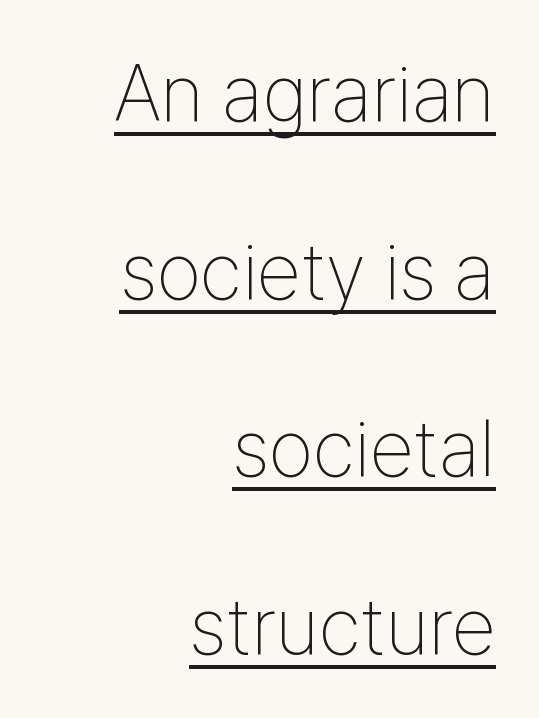
{"serif": "no", "italic": "no", "bold": "no", "weight": "thin", "width": "condensed", "stroke_contrast": "low", "x_height": "medium", "monospaced": "no", "underline": "yes", "align": "right", "line_spacing": "loose", "line_spacing_ratio": 2.22, "letter_spacing": "normal", "letter_spacing_em": 0.0, "glyph_px": 80}
